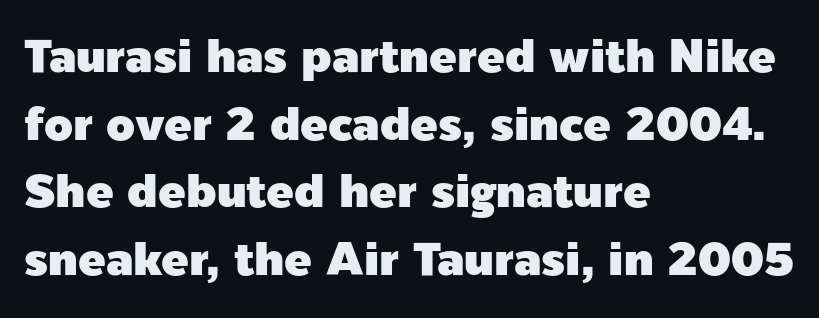
Q: Is the text italic (slanted)? A: No, it is upright.
Q: Is the typeface a serif or a sans-serif typeface? A: Sans-serif.
Q: Is the text underlined? A: No.
Q: How is the paragraph aligned? A: Left-aligned.
Q: Is the spacing between letters normal or unusually wide? A: Normal.
Q: Is the spacing between lines tight, normal or loose? A: Normal.
Q: Width (condensed, normal, or wide)? A: Normal.
Q: x-height? A: Medium.
Q: Monospaced? A: No.
